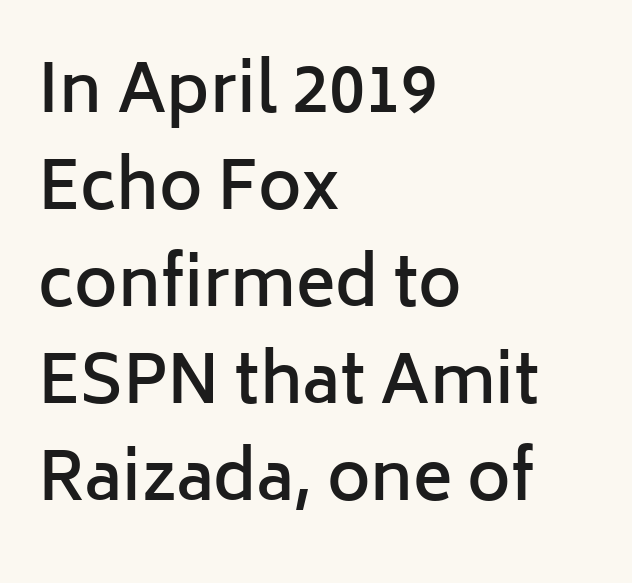
{"serif": "no", "italic": "no", "bold": "semi", "weight": "semibold", "width": "normal", "stroke_contrast": "low", "x_height": "medium", "monospaced": "no", "underline": "no", "align": "left", "line_spacing": "normal", "line_spacing_ratio": 1.47, "letter_spacing": "normal", "letter_spacing_em": 0.0, "glyph_px": 66}
